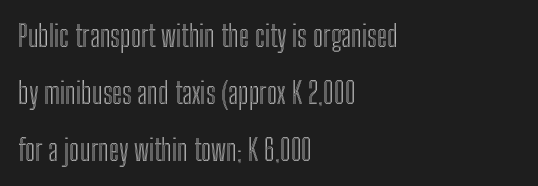
{"italic": "no", "width": "condensed", "x_height": "medium", "monospaced": "no", "underline": "no", "align": "left", "line_spacing": "loose", "line_spacing_ratio": 1.96, "letter_spacing": "normal", "letter_spacing_em": 0.0, "glyph_px": 29}
